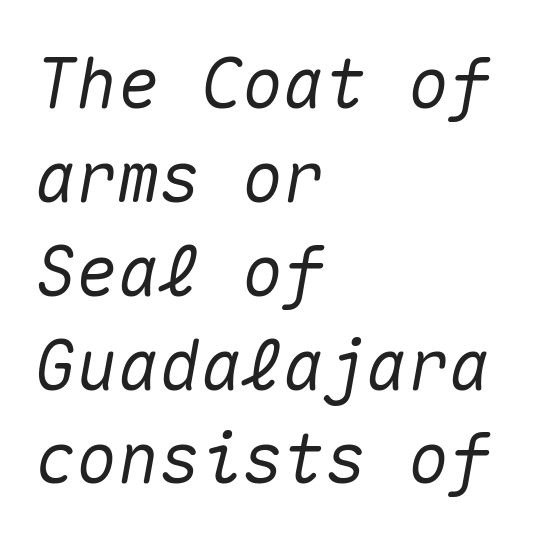
Q: Is the text italic (slanted)? A: Yes, it leans right by about 10 degrees.
Q: Is the text underlined? A: No.
Q: How is the paragraph aligned? A: Left-aligned.
Q: Is the spacing between letters normal or unusually wide? A: Normal.
Q: Is the spacing between lines tight, normal or loose? A: Normal.
Q: Width (condensed, normal, or wide)? A: Normal.
Q: Stroke contrast? A: Medium.
Q: x-height? A: Medium.
Q: Monospaced? A: Yes.
